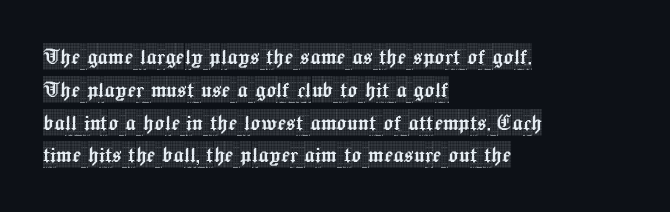
Each new line begins a customary step beneath the previous one. The passage shown is not underscored anywhere. Unlike italic type, these characters show no tilt at all. Casual observation: everything's shoved over to the left.
